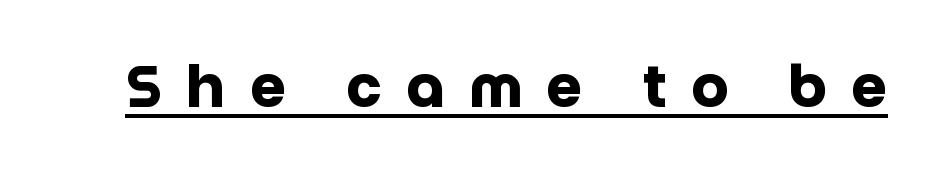
Q: Is the text bold? A: Yes.
Q: Is the text italic (slanted)? A: No, it is upright.
Q: Is the typeface a serif or a sans-serif typeface? A: Sans-serif.
Q: Is the text underlined? A: Yes.
Q: Is the spacing between letters normal or unusually wide? A: Unusually wide.
Q: Width (condensed, normal, or wide)? A: Normal.
Q: Stroke contrast? A: Low.
Q: x-height? A: Large.
Q: Monospaced? A: No.
